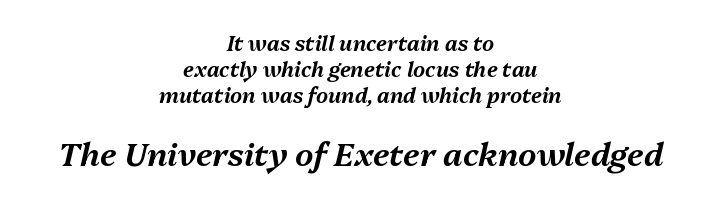
{"italic": "yes", "lean": "right", "slant_degrees": 13, "width": "normal", "stroke_contrast": "medium", "x_height": "medium", "monospaced": "no", "underline": "no", "align": "center", "line_spacing_ratio": 1.23, "letter_spacing": "normal", "letter_spacing_em": 0.0, "larger_block": "second", "size_ratio": 1.52, "glyph_px": 32}
